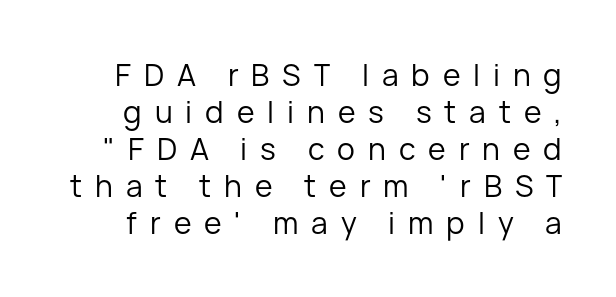
Q: Is the text bold? A: No.
Q: Is the text italic (slanted)? A: No, it is upright.
Q: Is the typeface a serif or a sans-serif typeface? A: Sans-serif.
Q: Is the text underlined? A: No.
Q: Is the spacing between letters normal or unusually wide? A: Unusually wide.
Q: Width (condensed, normal, or wide)? A: Normal.
Q: Stroke contrast? A: Low.
Q: x-height? A: Medium.
Q: Monospaced? A: No.
